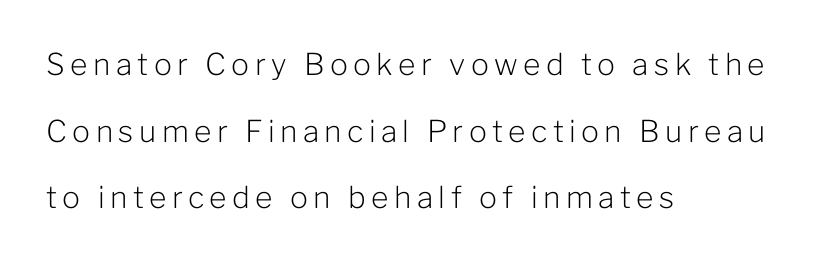
{"serif": "no", "italic": "no", "bold": "no", "weight": "light", "width": "normal", "stroke_contrast": "low", "x_height": "medium", "monospaced": "no", "underline": "no", "align": "left", "line_spacing": "loose", "line_spacing_ratio": 2.22, "glyph_px": 30}
